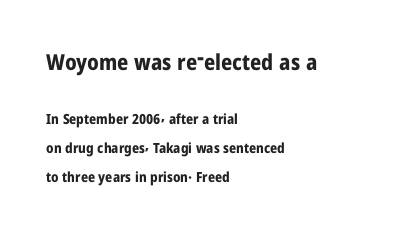
{"italic": "no", "bold": "yes", "underline": "no", "align": "left", "line_spacing": "loose", "line_spacing_ratio": 2.06, "letter_spacing": "normal", "letter_spacing_em": 0.0, "larger_block": "first", "size_ratio": 1.57, "glyph_px": 22}
